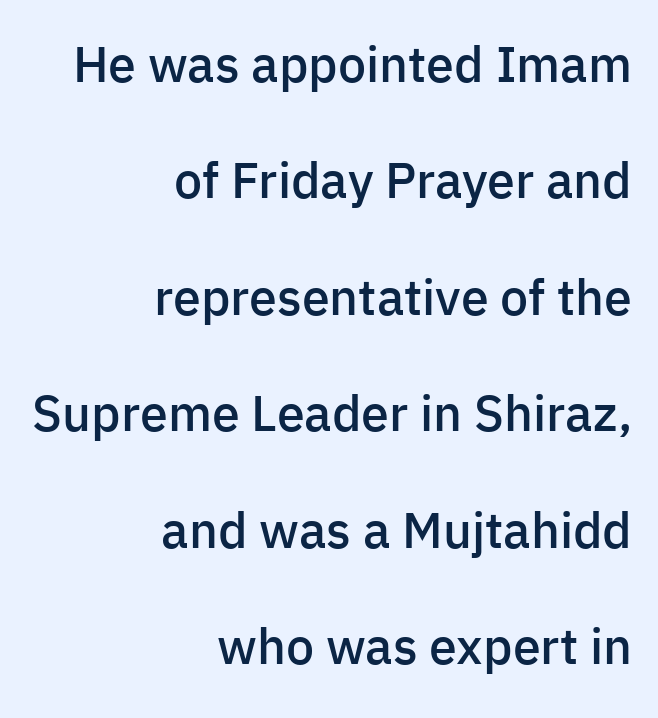
{"serif": "no", "italic": "no", "bold": "semi", "weight": "semibold", "width": "normal", "stroke_contrast": "low", "x_height": "medium", "monospaced": "no", "underline": "no", "align": "right", "line_spacing": "loose", "line_spacing_ratio": 2.33, "letter_spacing": "normal", "letter_spacing_em": 0.0, "glyph_px": 50}
